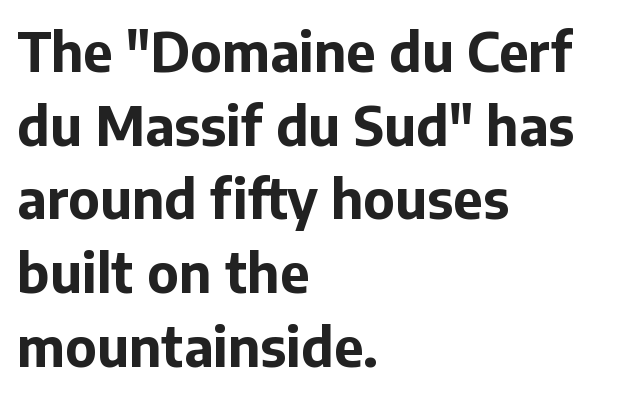
Think of a printed novel: that variable character pitch is what you see here. The letters stand upright; this is a roman face. Font category for this specimen: sans-serif. Notice how thick the strokes are: this is what a full bold looks like.
